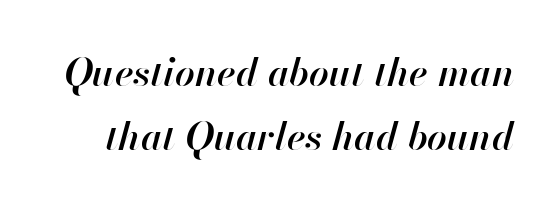
{"italic": "yes", "lean": "right", "slant_degrees": 13, "bold": "semi", "weight": "semibold", "width": "normal", "stroke_contrast": "high", "x_height": "small", "monospaced": "no", "underline": "no", "line_spacing": "normal", "line_spacing_ratio": 1.63, "letter_spacing": "normal", "letter_spacing_em": 0.0, "glyph_px": 39}
